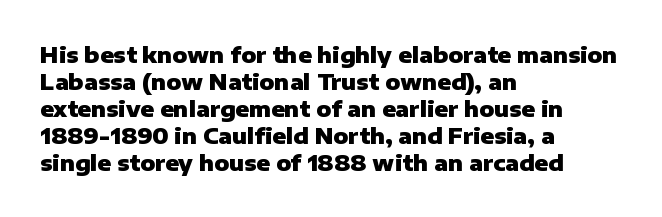
The setting favours the left margin, as ordinary paragraphs usually do. The strip under each line holds only bare page. Every letter is thick-stroked: bold, no question. In terms of posture, this sample is upright. Is the letter spacing exaggerated? No — it looks like the ordinary default.
